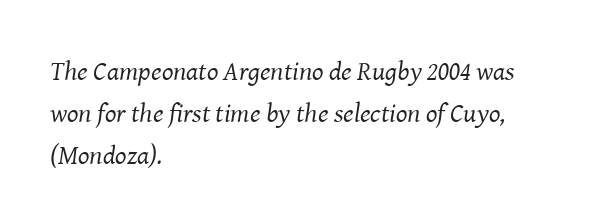
{"italic": "yes", "lean": "right", "slant_degrees": 8, "bold": "no", "underline": "no", "align": "left", "line_spacing": "normal", "line_spacing_ratio": 1.55, "letter_spacing": "normal", "letter_spacing_em": 0.0, "glyph_px": 27}
